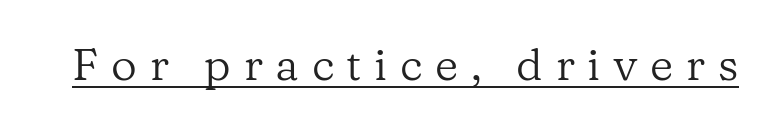
Q: Is the text bold? A: No.
Q: Is the text italic (slanted)? A: No, it is upright.
Q: Is the typeface a serif or a sans-serif typeface? A: Serif.
Q: Is the text underlined? A: Yes.
Q: Is the spacing between letters normal or unusually wide? A: Unusually wide.
Q: Width (condensed, normal, or wide)? A: Normal.
Q: Stroke contrast? A: Low.
Q: x-height? A: Medium.
Q: Monospaced? A: No.
